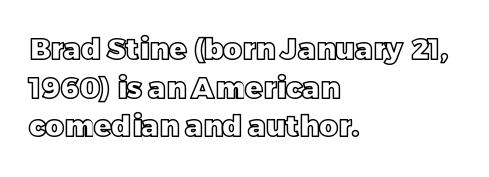
{"italic": "no", "width": "normal", "x_height": "large", "monospaced": "no", "underline": "no", "align": "left", "line_spacing": "normal", "line_spacing_ratio": 1.33, "letter_spacing": "normal", "letter_spacing_em": 0.0, "glyph_px": 29}
